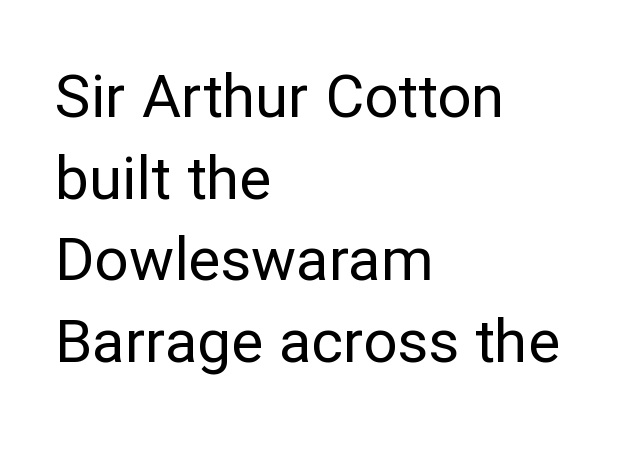
A light-to-regular cut is what we see here. This rendering uses left alignment, leaving the right contour irregular. It's the straight-up-and-down kind of type. Leading matches the norm, producing a regular column. The face used here is proportionally spaced, like ordinary book or web type.
